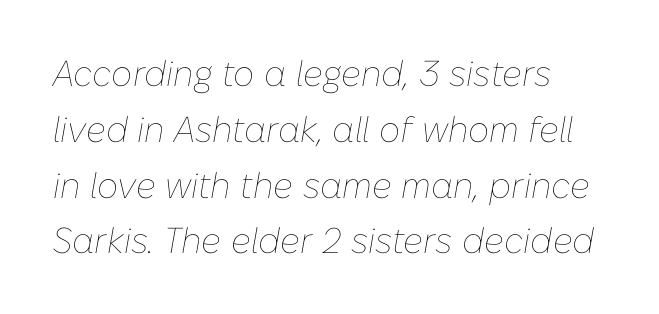
{"italic": "yes", "lean": "right", "slant_degrees": 10, "bold": "no", "weight": "thin", "width": "normal", "stroke_contrast": "low", "x_height": "medium", "monospaced": "no", "underline": "no", "line_spacing": "normal", "line_spacing_ratio": 1.55, "letter_spacing": "normal", "letter_spacing_em": 0.0, "glyph_px": 36}
